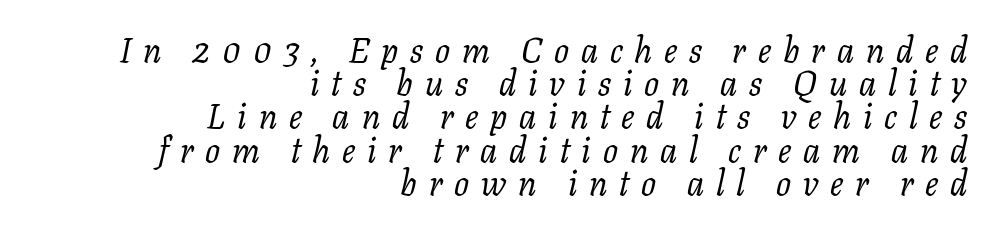
{"serif": "yes", "italic": "yes", "lean": "right", "slant_degrees": 11, "bold": "no", "weight": "regular", "width": "normal", "stroke_contrast": "low", "x_height": "medium", "monospaced": "no", "underline": "no", "align": "right", "line_spacing": "tight", "line_spacing_ratio": 0.95, "letter_spacing": "wide", "letter_spacing_em": 0.34, "glyph_px": 35}
